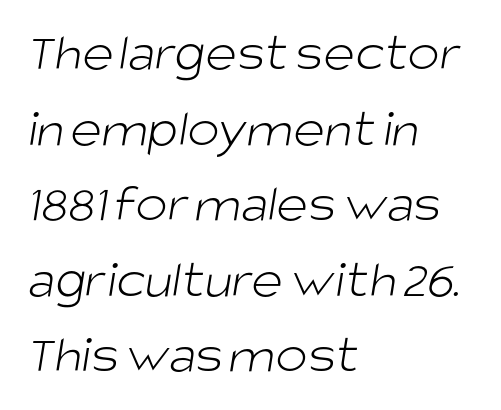
The image shows 54 px light sans-serif type; set left-aligned, normal line spacing (1.4x), normal letter spacing, not underlined; low stroke contrast and a large x-height.
